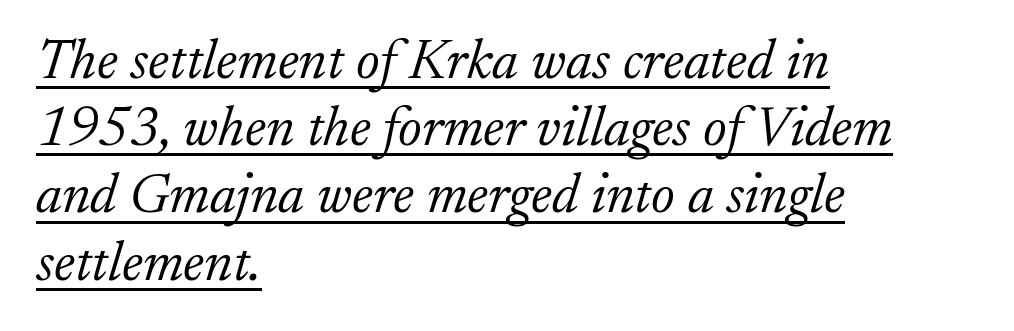
Q: Is the text bold? A: No.
Q: Is the text italic (slanted)? A: Yes, it leans right by about 17 degrees.
Q: Is the typeface a serif or a sans-serif typeface? A: Serif.
Q: Is the text underlined? A: Yes.
Q: How is the paragraph aligned? A: Left-aligned.
Q: Is the spacing between letters normal or unusually wide? A: Normal.
Q: Width (condensed, normal, or wide)? A: Normal.
Q: Stroke contrast? A: Low.
Q: x-height? A: Small.
Q: Monospaced? A: No.
